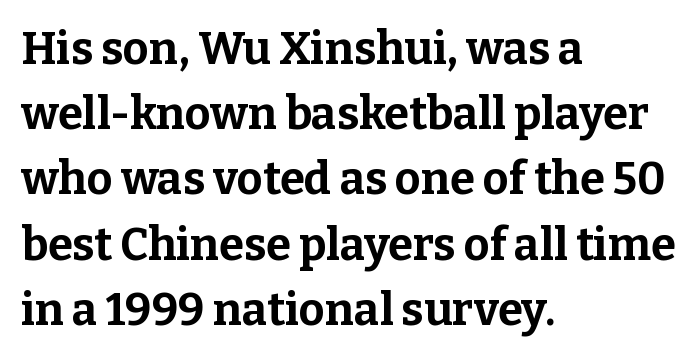
The image shows 45 px bold serif type, upright; set left-aligned, normal line spacing (1.45x), normal letter spacing, not underlined; low stroke contrast and a medium x-height.
